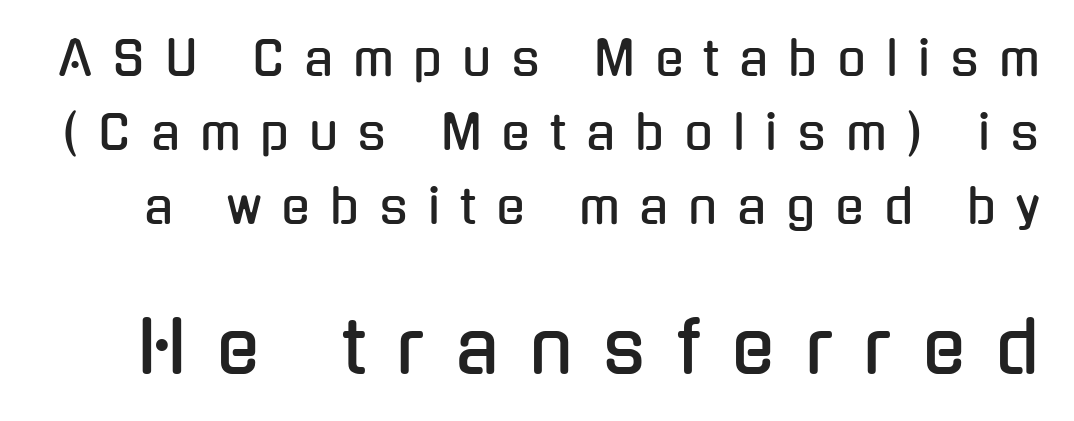
Q: Is the text italic (slanted)? A: No, it is upright.
Q: Is the typeface a serif or a sans-serif typeface? A: Sans-serif.
Q: Is the text underlined? A: No.
Q: Is the spacing between letters normal or unusually wide? A: Unusually wide.
Q: Is the spacing between lines tight, normal or loose? A: Normal.
Q: Which block of text is set in a larger size, the first (top) or the second (bottom)? A: The second (bottom) one.
Q: Width (condensed, normal, or wide)? A: Condensed.
Q: Stroke contrast? A: Low.
Q: x-height? A: Medium.
Q: Monospaced? A: No.
